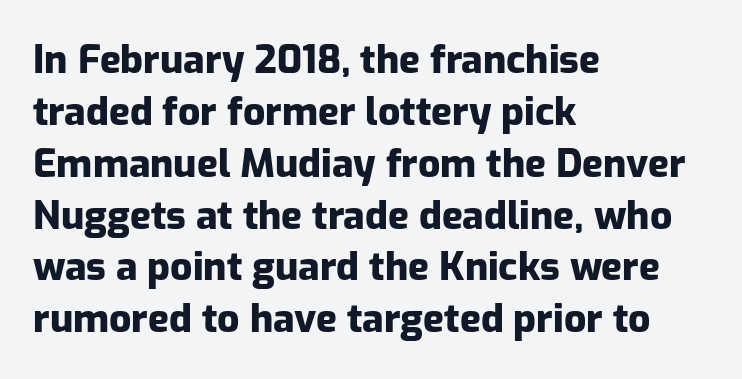
Q: Is the text bold? A: Yes.
Q: Is the text italic (slanted)? A: No, it is upright.
Q: Is the typeface a serif or a sans-serif typeface? A: Sans-serif.
Q: Is the text underlined? A: No.
Q: How is the paragraph aligned? A: Left-aligned.
Q: Is the spacing between letters normal or unusually wide? A: Normal.
Q: Is the spacing between lines tight, normal or loose? A: Normal.
Q: Width (condensed, normal, or wide)? A: Normal.
Q: Stroke contrast? A: Low.
Q: x-height? A: Medium.
Q: Monospaced? A: No.
